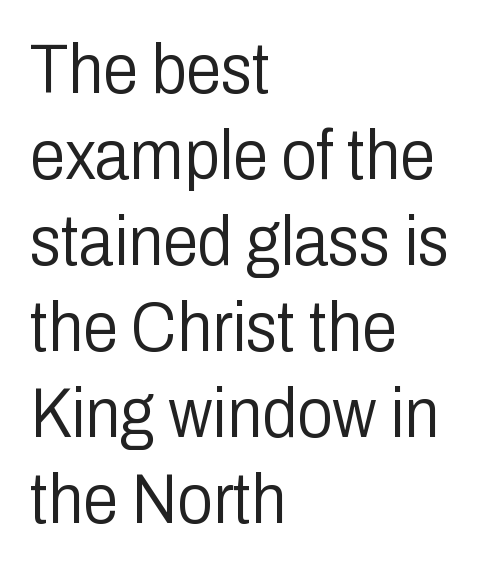
{"serif": "no", "italic": "no", "bold": "no", "weight": "light", "width": "condensed", "stroke_contrast": "low", "x_height": "medium", "monospaced": "no", "underline": "no", "align": "left", "line_spacing_ratio": 1.21, "letter_spacing": "normal", "letter_spacing_em": 0.0, "glyph_px": 71}
